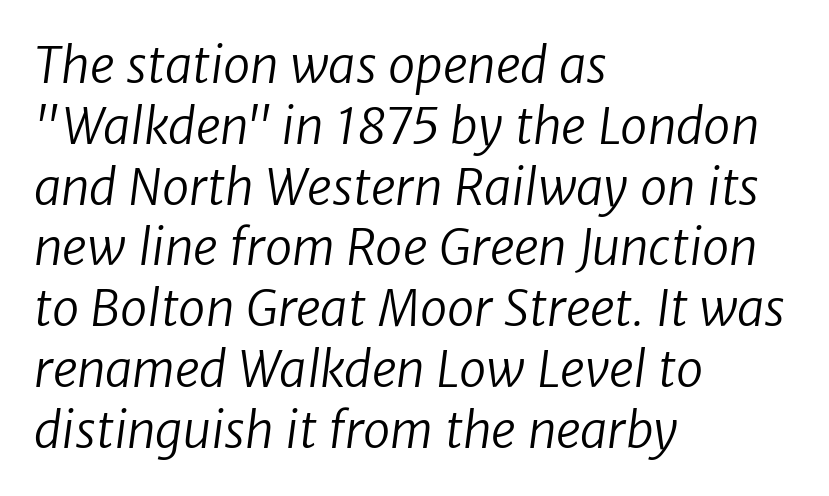
Q: Is the text bold? A: No.
Q: Is the typeface a serif or a sans-serif typeface? A: Sans-serif.
Q: Is the text underlined? A: No.
Q: How is the paragraph aligned? A: Left-aligned.
Q: Is the spacing between letters normal or unusually wide? A: Normal.
Q: Width (condensed, normal, or wide)? A: Normal.
Q: Stroke contrast? A: Low.
Q: x-height? A: Medium.
Q: Monospaced? A: No.
